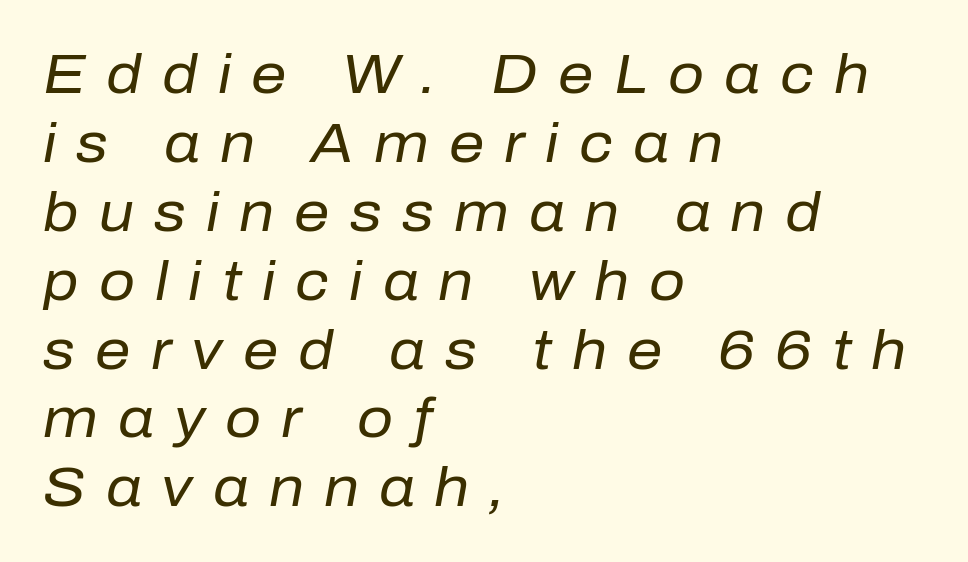
{"italic": "yes", "lean": "right", "slant_degrees": 10, "bold": "no", "weight": "regular", "width": "normal", "stroke_contrast": "low", "x_height": "medium", "monospaced": "no", "underline": "no", "align": "left", "line_spacing_ratio": 1.23, "letter_spacing": "wide", "letter_spacing_em": 0.36, "glyph_px": 56}
